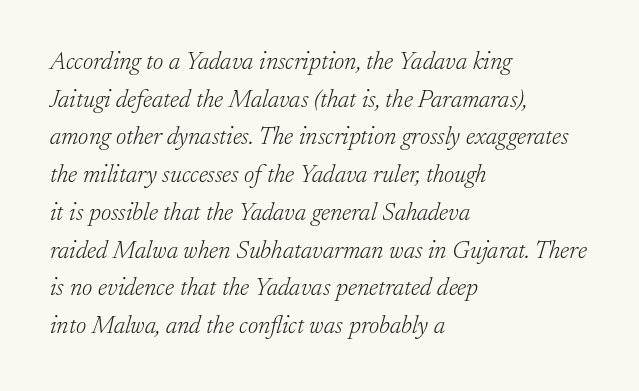
{"italic": "yes", "lean": "right", "slant_degrees": 17, "bold": "no", "underline": "no", "align": "left", "line_spacing": "normal", "line_spacing_ratio": 1.51, "letter_spacing": "normal", "letter_spacing_em": 0.0, "glyph_px": 25}
